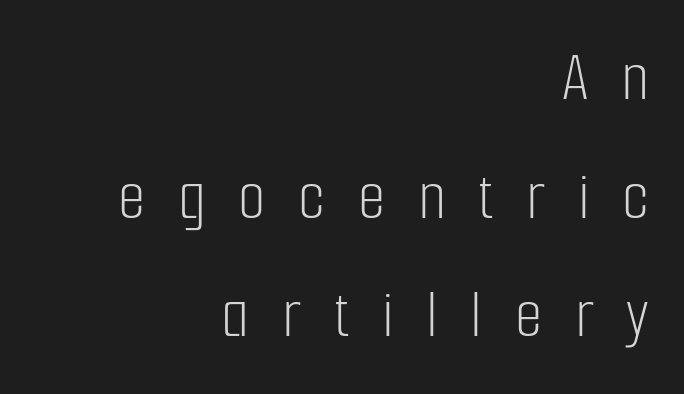
{"serif": "no", "italic": "no", "bold": "no", "weight": "light", "width": "condensed", "stroke_contrast": "low", "x_height": "medium", "monospaced": "no", "underline": "no", "align": "right", "line_spacing": "normal", "line_spacing_ratio": 1.67, "letter_spacing": "wide", "letter_spacing_em": 0.46, "glyph_px": 71}
